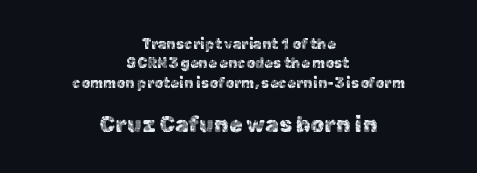
{"italic": "no", "underline": "no", "align": "center", "line_spacing": "normal", "line_spacing_ratio": 1.39, "letter_spacing": "normal", "letter_spacing_em": 0.0, "larger_block": "second", "size_ratio": 1.57, "glyph_px": 22}
